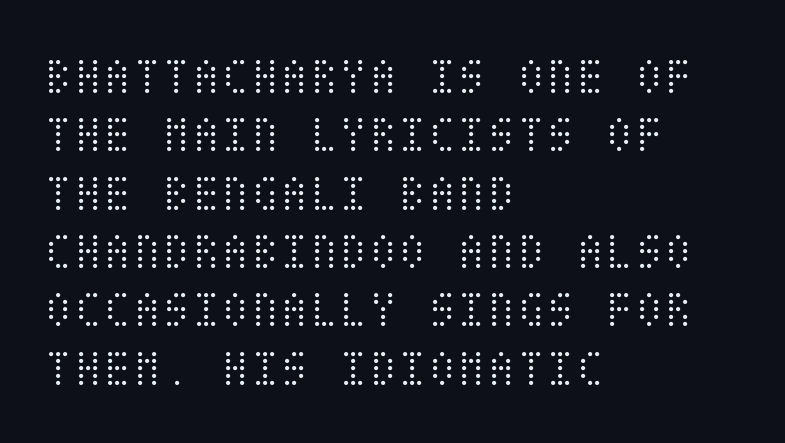
Q: Is the text bold? A: No.
Q: Is the text italic (slanted)? A: No, it is upright.
Q: Is the text underlined? A: No.
Q: How is the paragraph aligned? A: Left-aligned.
Q: Is the spacing between letters normal or unusually wide? A: Normal.
Q: Is the spacing between lines tight, normal or loose? A: Tight.
Q: Width (condensed, normal, or wide)? A: Condensed.
Q: Stroke contrast? A: Medium.
Q: x-height? A: Large.
